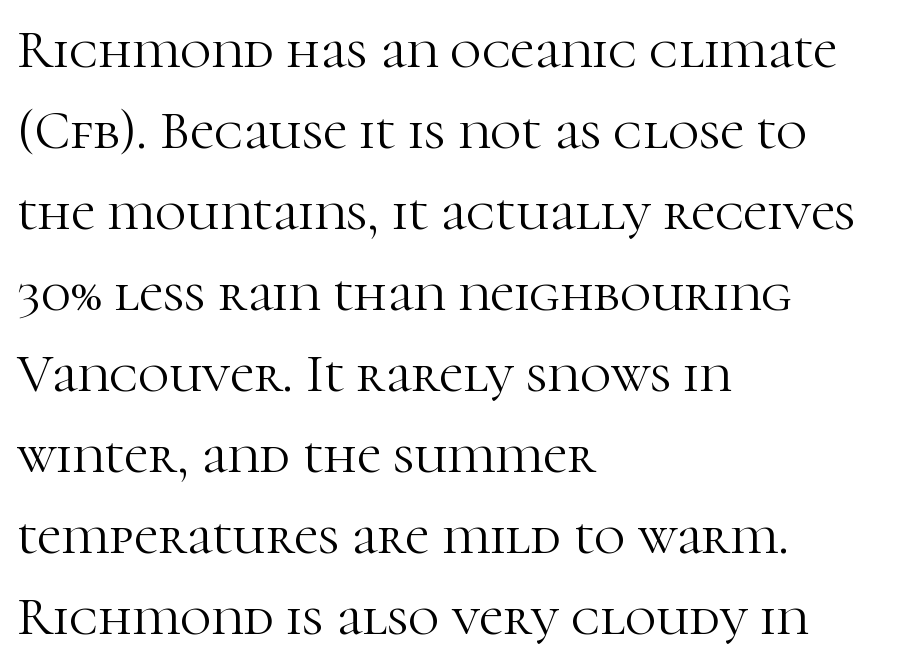
The image shows 54 px light serif type, upright; set left-aligned, normal line spacing (1.5x), normal letter spacing, not underlined; high stroke contrast and a medium x-height.
